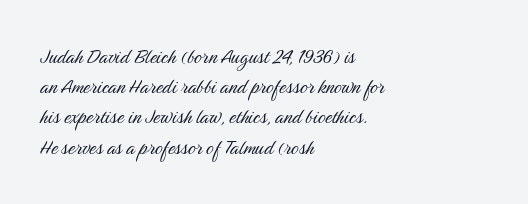
The weight would be labelled regular, book, light, or lighter still. Descender tails drop into unmarked territory. One glance says typical: line gaps are just what's usual.
